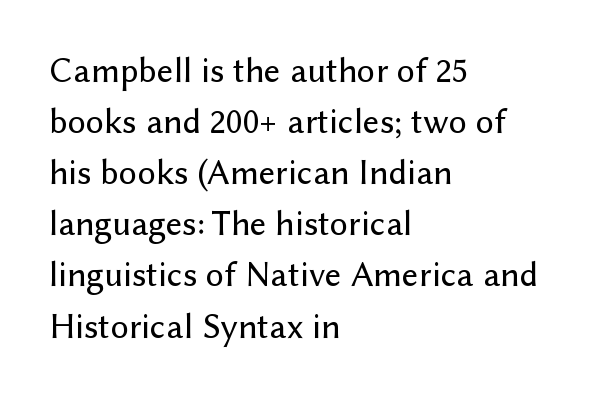
{"serif": "no", "italic": "no", "width": "normal", "stroke_contrast": "low", "x_height": "medium", "monospaced": "no", "underline": "no", "align": "left", "line_spacing": "normal", "line_spacing_ratio": 1.42, "letter_spacing": "normal", "letter_spacing_em": 0.0, "glyph_px": 36}
